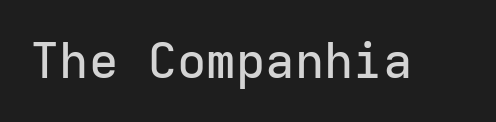
The image shows 49 px sans-serif type, upright, monospaced; set normal letter spacing, not underlined; low stroke contrast and a medium x-height.
